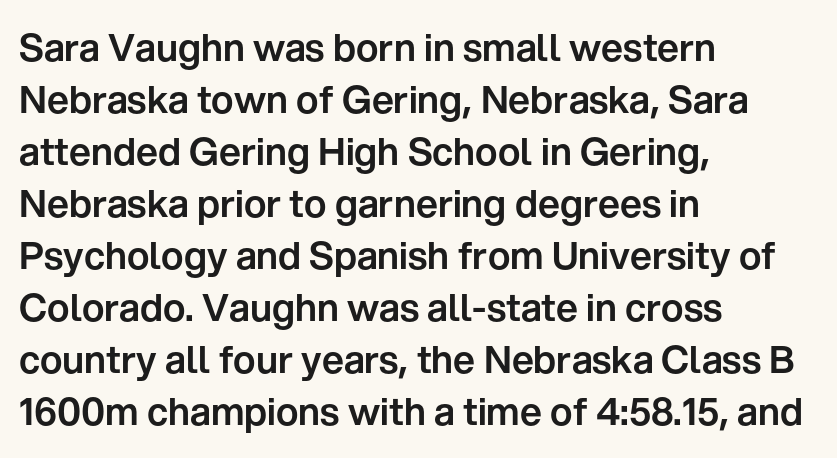
Q: Is the text italic (slanted)? A: No, it is upright.
Q: Is the typeface a serif or a sans-serif typeface? A: Sans-serif.
Q: Is the text underlined? A: No.
Q: How is the paragraph aligned? A: Left-aligned.
Q: Is the spacing between letters normal or unusually wide? A: Normal.
Q: Is the spacing between lines tight, normal or loose? A: Normal.
Q: Width (condensed, normal, or wide)? A: Normal.
Q: Stroke contrast? A: Low.
Q: x-height? A: Medium.
Q: Monospaced? A: No.
